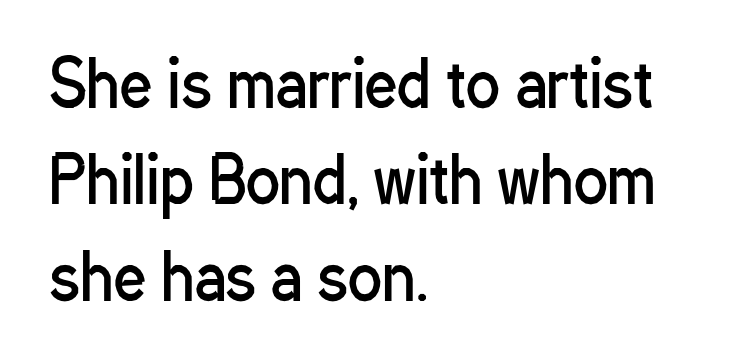
{"serif": "no", "italic": "no", "bold": "no", "weight": "regular", "width": "condensed", "stroke_contrast": "low", "x_height": "medium", "monospaced": "no", "underline": "no", "align": "left", "line_spacing": "normal", "line_spacing_ratio": 1.53, "letter_spacing": "normal", "letter_spacing_em": 0.0, "glyph_px": 63}
